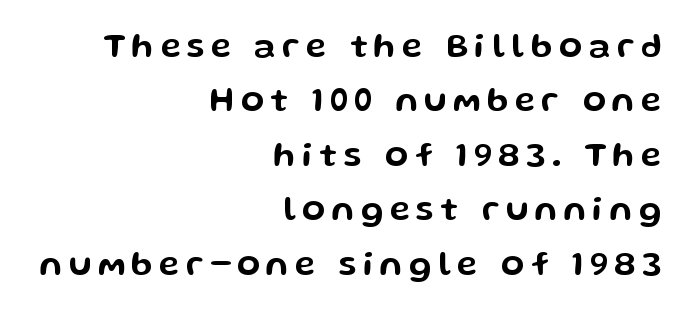
{"serif": "no", "italic": "no", "width": "wide", "stroke_contrast": "low", "x_height": "medium", "monospaced": "no", "underline": "no", "align": "right", "line_spacing": "normal", "line_spacing_ratio": 1.6, "glyph_px": 34}
